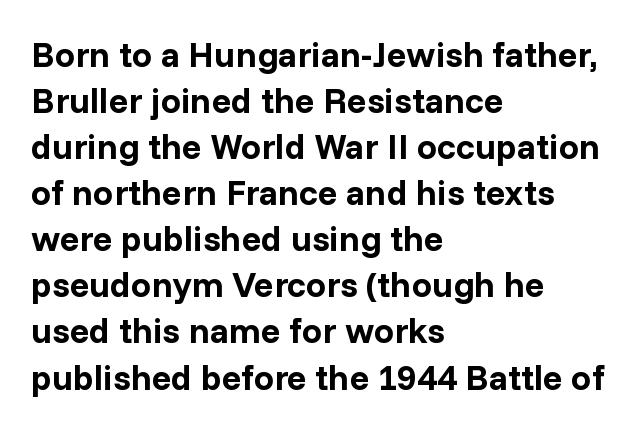
Q: Is the text bold? A: Yes.
Q: Is the text italic (slanted)? A: No, it is upright.
Q: Is the typeface a serif or a sans-serif typeface? A: Sans-serif.
Q: Is the text underlined? A: No.
Q: How is the paragraph aligned? A: Left-aligned.
Q: Is the spacing between letters normal or unusually wide? A: Normal.
Q: Is the spacing between lines tight, normal or loose? A: Normal.
Q: Width (condensed, normal, or wide)? A: Normal.
Q: Stroke contrast? A: Low.
Q: x-height? A: Medium.
Q: Monospaced? A: No.
